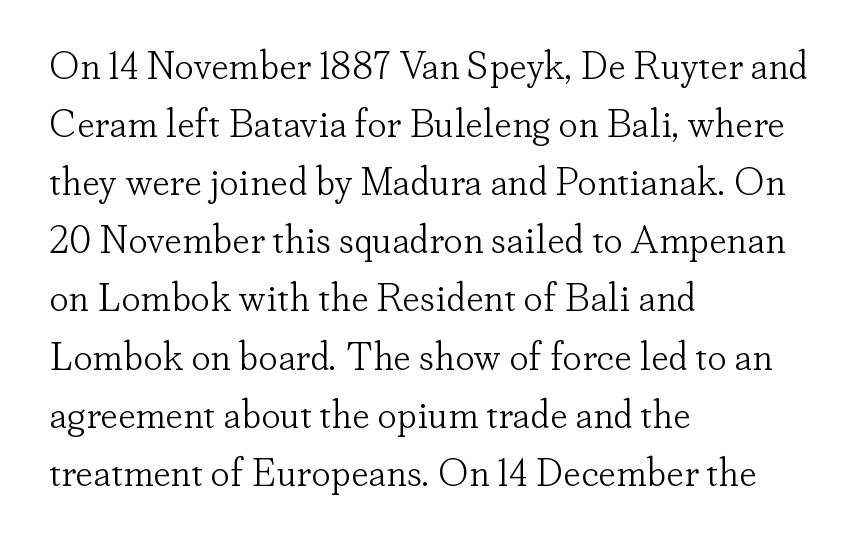
The letters carry serifs — small finishing strokes at the ends of their stems. Short note: letters normally spaced. Rendered with straight, roman letterforms. Leading: standard.
